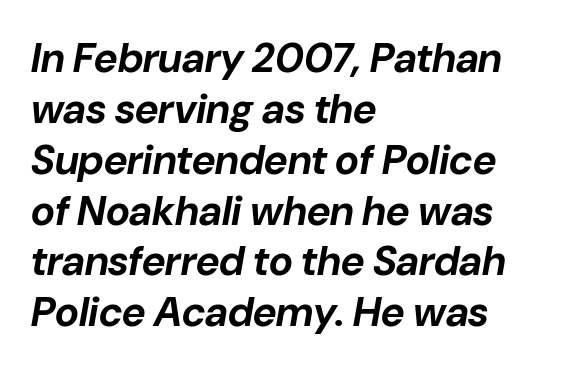
The image shows 41 px bold type, italic (leaning right); set left-aligned, line spacing 1.24x, normal letter spacing, not underlined; low stroke contrast and a medium x-height.
